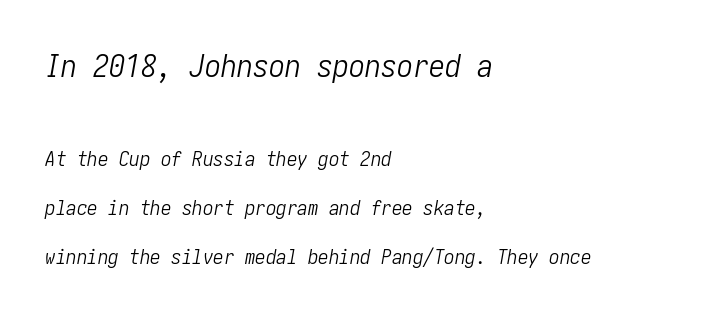
Q: Is the text bold? A: No.
Q: Is the text italic (slanted)? A: Yes, it leans right by about 10 degrees.
Q: Is the text underlined? A: No.
Q: How is the paragraph aligned? A: Left-aligned.
Q: Is the spacing between letters normal or unusually wide? A: Normal.
Q: Is the spacing between lines tight, normal or loose? A: Loose.
Q: Which block of text is set in a larger size, the first (top) or the second (bottom)? A: The first (top) one.
Q: Width (condensed, normal, or wide)? A: Condensed.
Q: Stroke contrast? A: Low.
Q: x-height? A: Medium.
